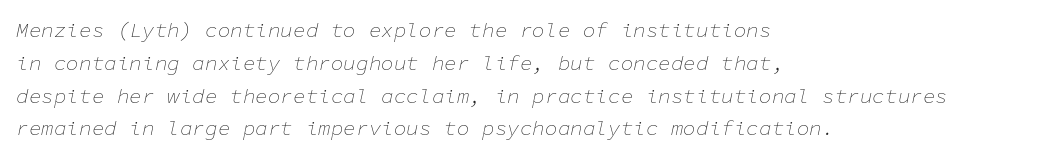
The image shows 21 px text type, italic (leaning right); set left-aligned, normal line spacing (1.56x), normal letter spacing, not underlined.
